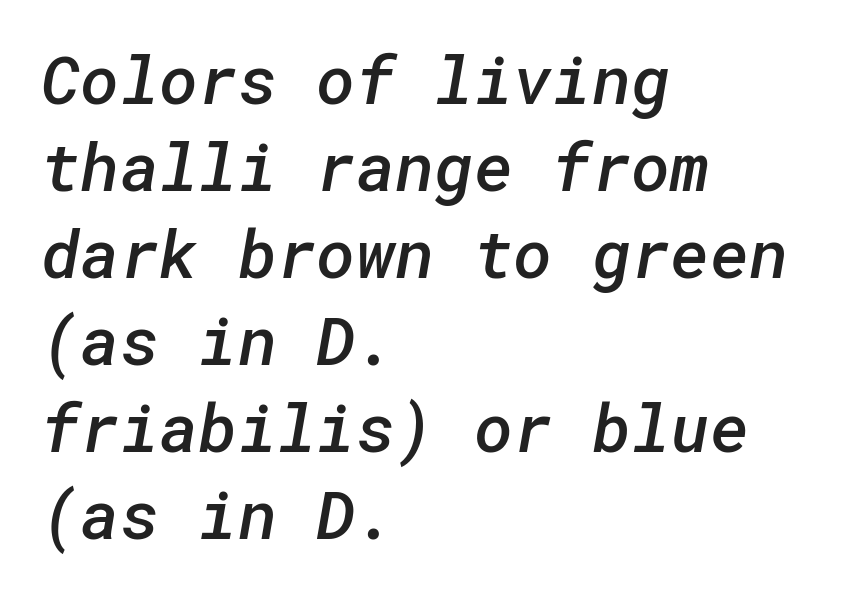
No feet cap the strokes, marking this as sans-serif type. Its strokes are somewhat broadened, the hallmark of semibold type. Quick note: interline space is typical. Typeset ragged right — the left edge is the straight one. Tracking value appears to be zero — textbook default spacing.
